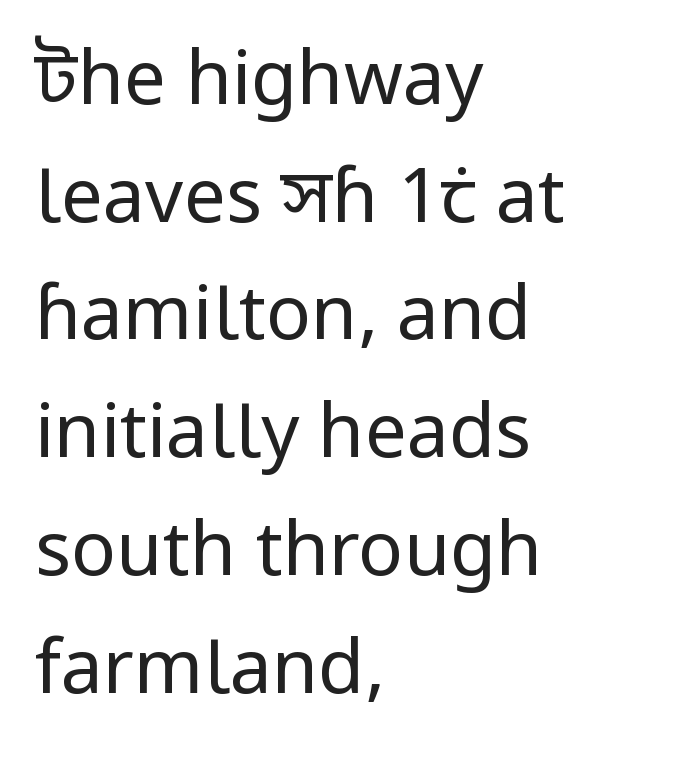
The image shows 75 px regular-weight sans-serif type, upright; set left-aligned, normal line spacing (1.57x), normal letter spacing, not underlined; low stroke contrast and a medium x-height.
